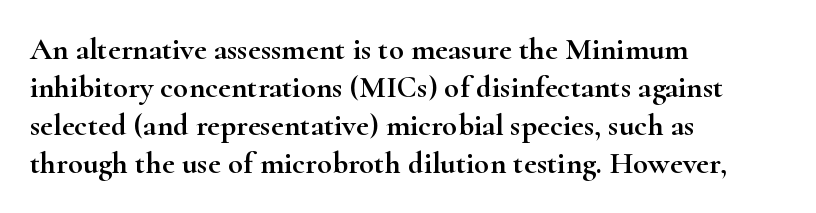
Q: Is the text italic (slanted)? A: No, it is upright.
Q: Is the typeface a serif or a sans-serif typeface? A: Serif.
Q: Is the text underlined? A: No.
Q: How is the paragraph aligned? A: Left-aligned.
Q: Is the spacing between letters normal or unusually wide? A: Normal.
Q: Width (condensed, normal, or wide)? A: Wide.
Q: Stroke contrast? A: High.
Q: x-height? A: Small.
Q: Monospaced? A: No.
